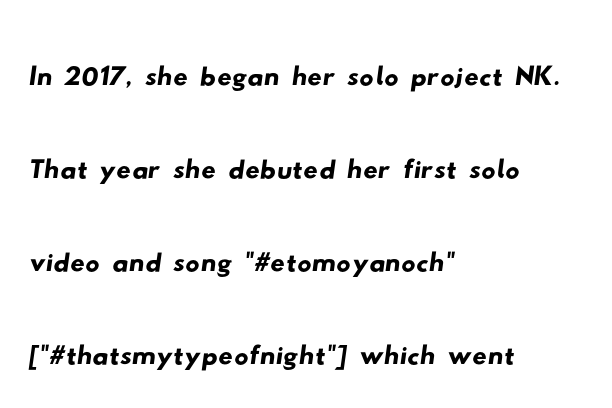
{"serif": "no", "width": "wide", "stroke_contrast": "low", "x_height": "small", "monospaced": "no", "underline": "no", "align": "left", "line_spacing": "normal", "line_spacing_ratio": 1.31, "letter_spacing": "normal", "letter_spacing_em": 0.0, "glyph_px": 71}
